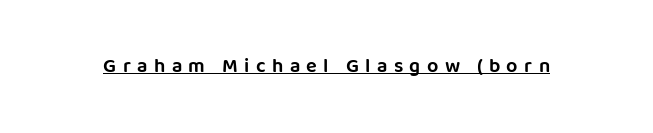
Q: Is the text italic (slanted)? A: No, it is upright.
Q: Is the text underlined? A: Yes.
Q: Is the spacing between letters normal or unusually wide? A: Unusually wide.
